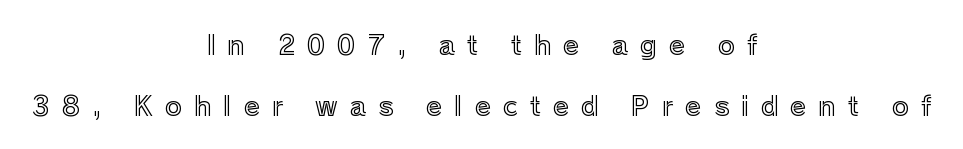
Widely set lines give the paragraph a tall, airy silhouette. Beneath every word, the page is bare. The line texture is sparse and dotted thanks to wide tracking. It's the straight-up-and-down kind of type. These lines stack symmetrically, like a column narrowing and widening about its center.
